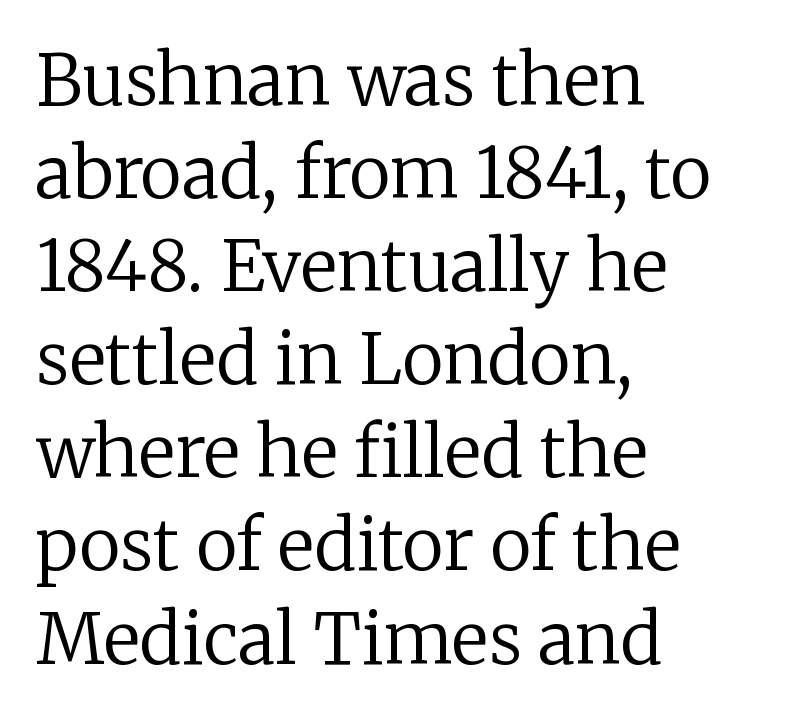
{"serif": "yes", "italic": "no", "bold": "no", "weight": "regular", "width": "normal", "stroke_contrast": "low", "x_height": "medium", "monospaced": "no", "underline": "no", "align": "left", "line_spacing": "normal", "line_spacing_ratio": 1.33, "letter_spacing": "normal", "letter_spacing_em": 0.0, "glyph_px": 70}
